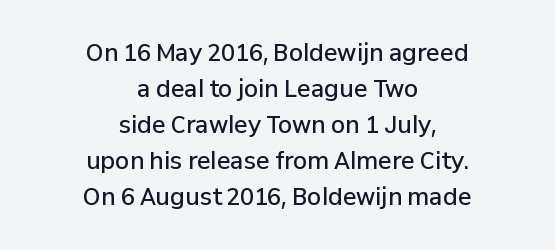
Q: Is the text bold? A: Semi-bold.
Q: Is the text italic (slanted)? A: No, it is upright.
Q: Is the text underlined? A: No.
Q: How is the paragraph aligned? A: Centered.
Q: Is the spacing between letters normal or unusually wide? A: Normal.
Q: Is the spacing between lines tight, normal or loose? A: Normal.
